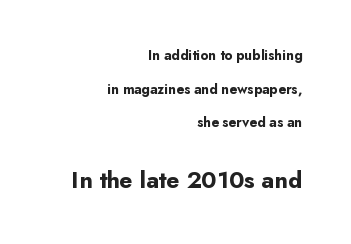
{"italic": "no", "bold": "yes", "underline": "no", "align": "right", "line_spacing": "loose", "line_spacing_ratio": 2.41, "letter_spacing": "normal", "letter_spacing_em": 0.0, "larger_block": "second", "size_ratio": 1.71, "glyph_px": 24}
